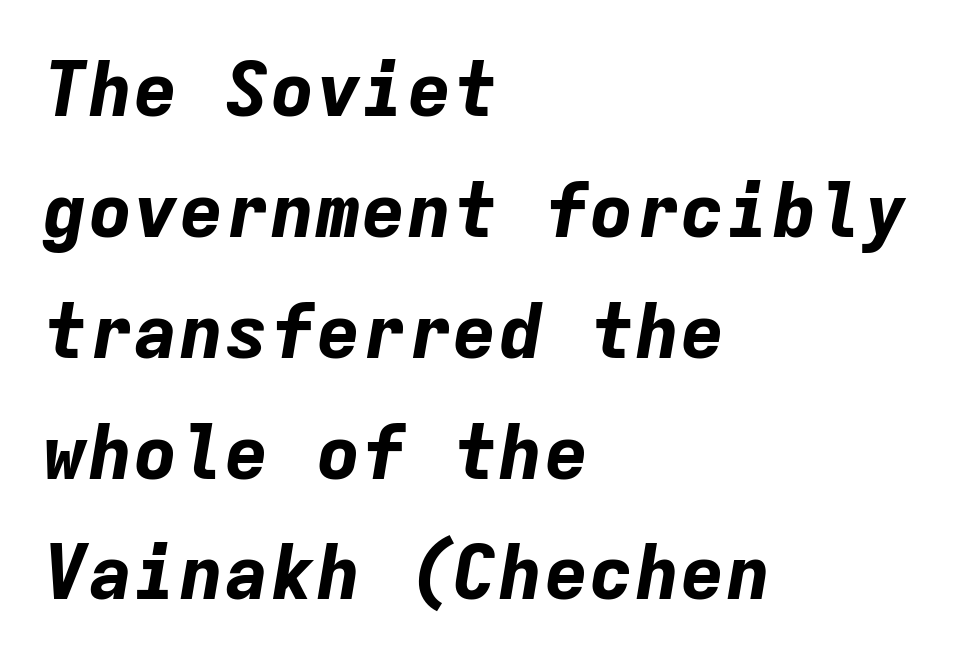
{"italic": "yes", "lean": "right", "slant_degrees": 9, "bold": "yes", "weight": "bold", "width": "normal", "stroke_contrast": "low", "x_height": "medium", "monospaced": "yes", "underline": "no", "align": "left", "line_spacing": "normal", "line_spacing_ratio": 1.59, "letter_spacing": "normal", "letter_spacing_em": 0.0, "glyph_px": 76}
